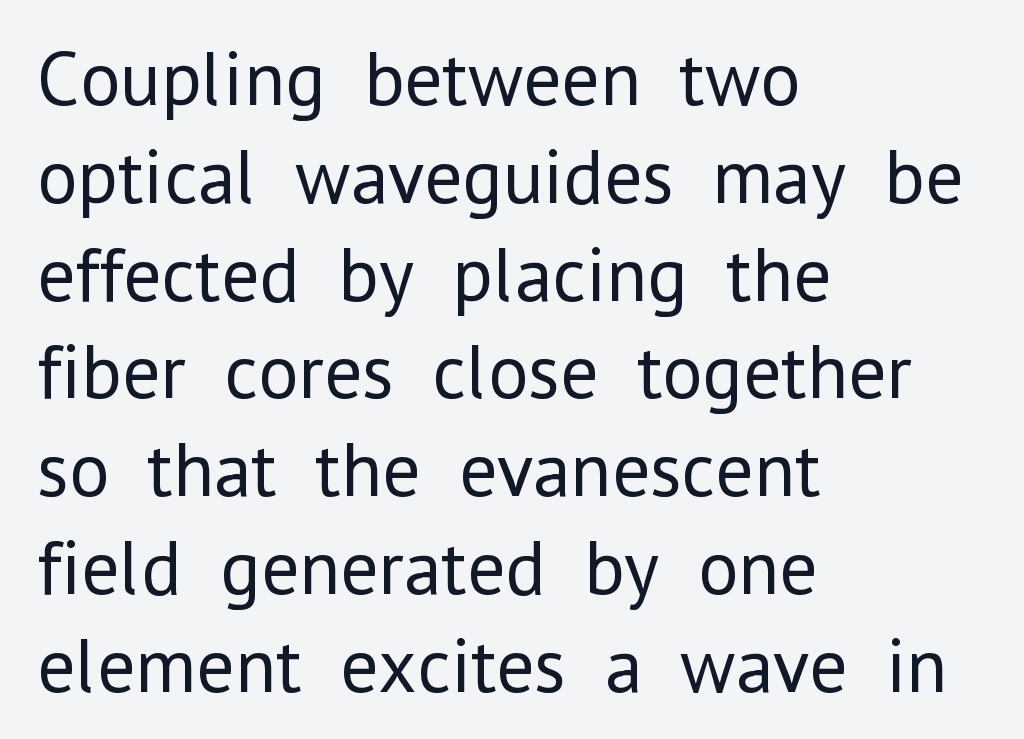
Q: Is the text bold? A: No.
Q: Is the text italic (slanted)? A: No, it is upright.
Q: Is the typeface a serif or a sans-serif typeface? A: Sans-serif.
Q: Is the text underlined? A: No.
Q: How is the paragraph aligned? A: Left-aligned.
Q: Is the spacing between letters normal or unusually wide? A: Normal.
Q: Is the spacing between lines tight, normal or loose? A: Normal.
Q: Width (condensed, normal, or wide)? A: Normal.
Q: Stroke contrast? A: Low.
Q: x-height? A: Medium.
Q: Monospaced? A: No.
